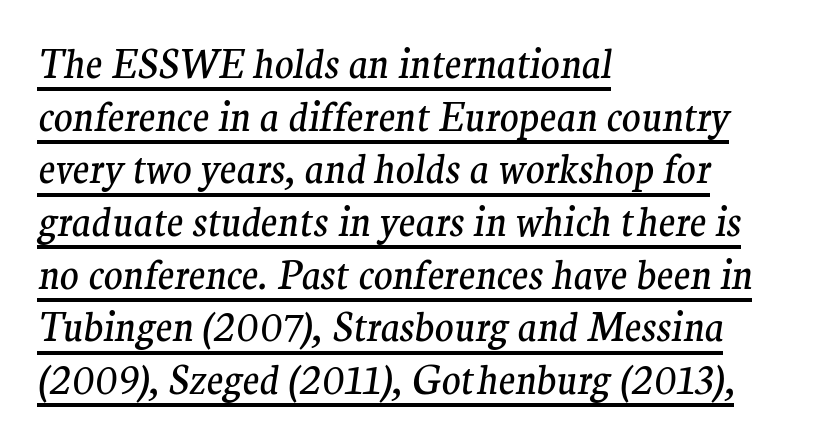
{"serif": "yes", "italic": "yes", "lean": "right", "slant_degrees": 9, "bold": "no", "weight": "regular", "width": "normal", "stroke_contrast": "medium", "x_height": "medium", "monospaced": "no", "underline": "yes", "align": "left", "line_spacing": "normal", "line_spacing_ratio": 1.35, "letter_spacing": "normal", "letter_spacing_em": 0.0, "glyph_px": 39}
